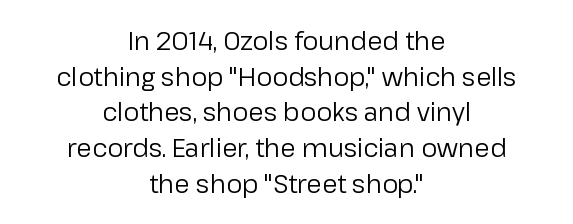
Q: Is the text bold? A: No.
Q: Is the text italic (slanted)? A: No, it is upright.
Q: Is the text underlined? A: No.
Q: How is the paragraph aligned? A: Centered.
Q: Is the spacing between letters normal or unusually wide? A: Normal.
Q: Is the spacing between lines tight, normal or loose? A: Normal.
